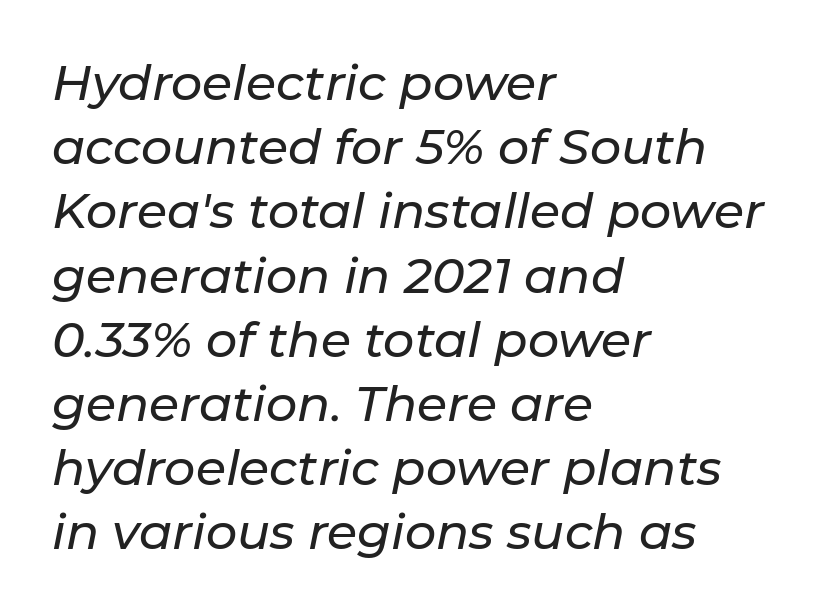
Q: Is the text italic (slanted)? A: Yes, it leans right by about 11 degrees.
Q: Is the text underlined? A: No.
Q: How is the paragraph aligned? A: Left-aligned.
Q: Is the spacing between letters normal or unusually wide? A: Normal.
Q: Is the spacing between lines tight, normal or loose? A: Normal.
Q: Width (condensed, normal, or wide)? A: Normal.
Q: Stroke contrast? A: Low.
Q: x-height? A: Medium.
Q: Monospaced? A: No.
